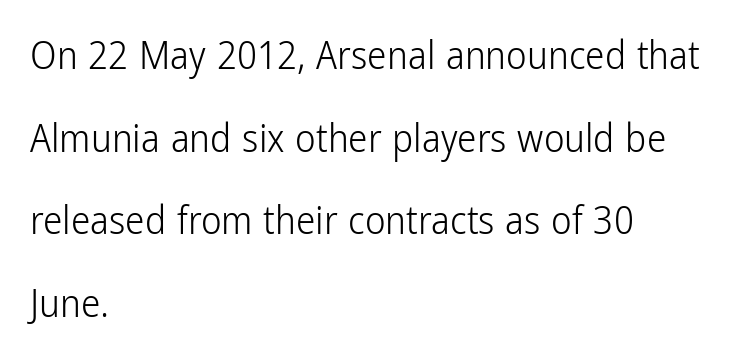
Nothing sits at the stroke ends, so this counts as sans-serif. No chunkiness to these letters — they're not bold. Every character sits straight up, as roman type does. This rendering uses left alignment, leaving the right contour irregular.
